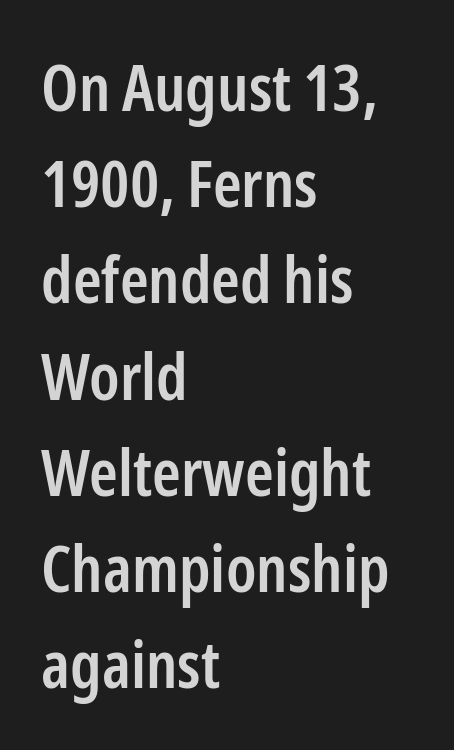
The lettering holds an erect, upright posture throughout. The typesetter chose a ragged-right arrangement here. Firm but not heavy-handed strokes: this text is semibold. These lines are composed in type without serifs. Think of a printed novel: that variable character pitch is what you see here.
